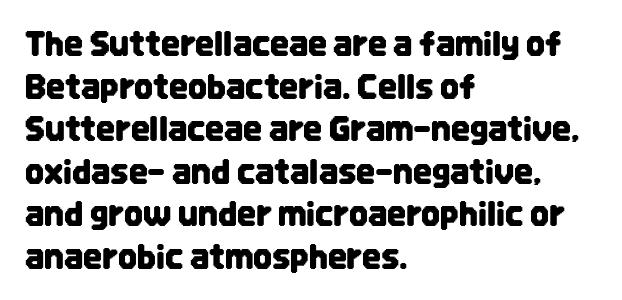
{"serif": "no", "italic": "no", "width": "condensed", "stroke_contrast": "low", "x_height": "large", "monospaced": "no", "underline": "no", "align": "left", "line_spacing": "normal", "line_spacing_ratio": 1.29, "letter_spacing": "normal", "letter_spacing_em": 0.0, "glyph_px": 33}
